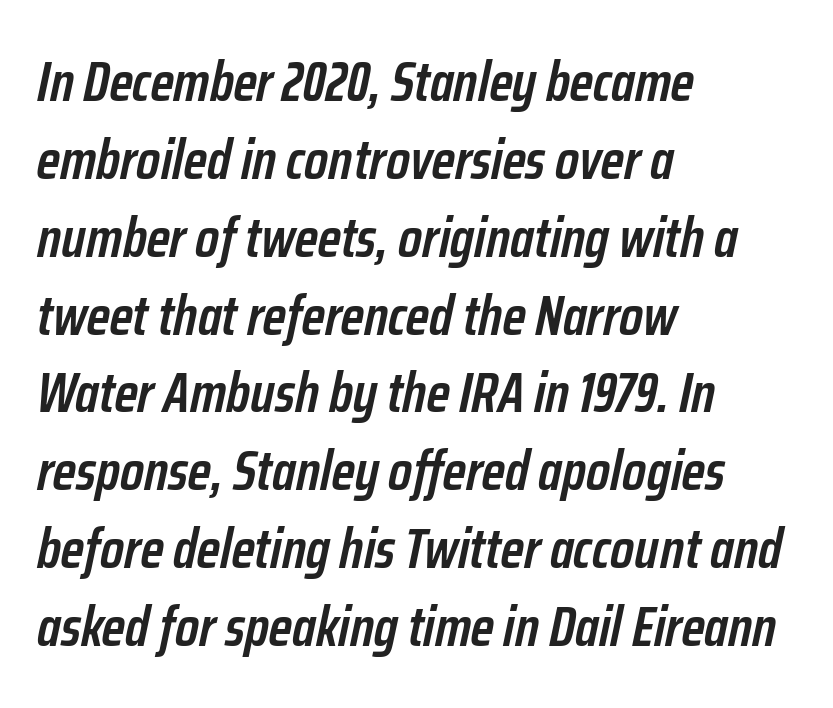
{"italic": "yes", "lean": "right", "slant_degrees": 12, "bold": "semi", "weight": "semibold", "width": "condensed", "stroke_contrast": "low", "x_height": "medium", "monospaced": "no", "underline": "no", "align": "left", "line_spacing": "normal", "line_spacing_ratio": 1.39, "letter_spacing": "normal", "letter_spacing_em": 0.0, "glyph_px": 56}
